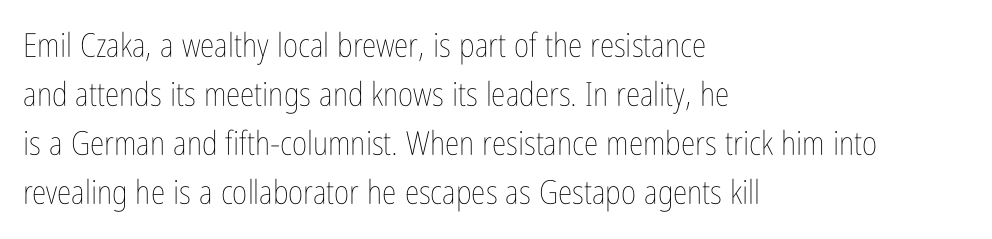
Q: Is the text bold? A: No.
Q: Is the text italic (slanted)? A: No, it is upright.
Q: Is the text underlined? A: No.
Q: How is the paragraph aligned? A: Left-aligned.
Q: Is the spacing between letters normal or unusually wide? A: Normal.
Q: Is the spacing between lines tight, normal or loose? A: Normal.
Q: Width (condensed, normal, or wide)? A: Condensed.
Q: Stroke contrast? A: Low.
Q: x-height? A: Medium.
Q: Monospaced? A: No.
